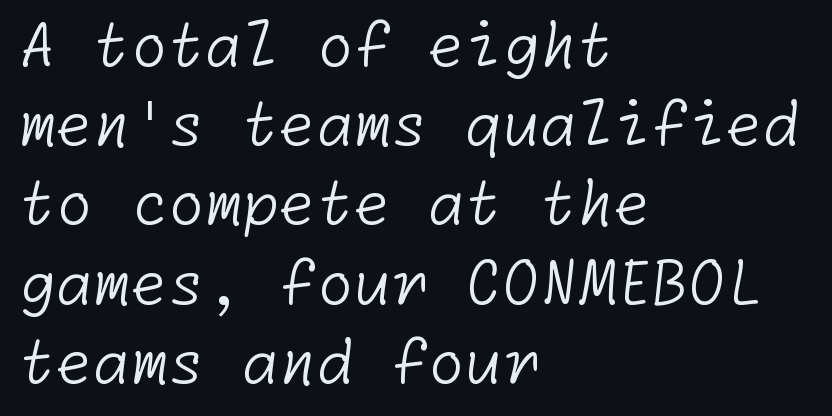
Q: Is the text bold? A: No.
Q: Is the typeface a serif or a sans-serif typeface? A: Sans-serif.
Q: Is the text underlined? A: No.
Q: How is the paragraph aligned? A: Left-aligned.
Q: Is the spacing between letters normal or unusually wide? A: Normal.
Q: Is the spacing between lines tight, normal or loose? A: Normal.
Q: Width (condensed, normal, or wide)? A: Normal.
Q: Stroke contrast? A: Low.
Q: x-height? A: Medium.
